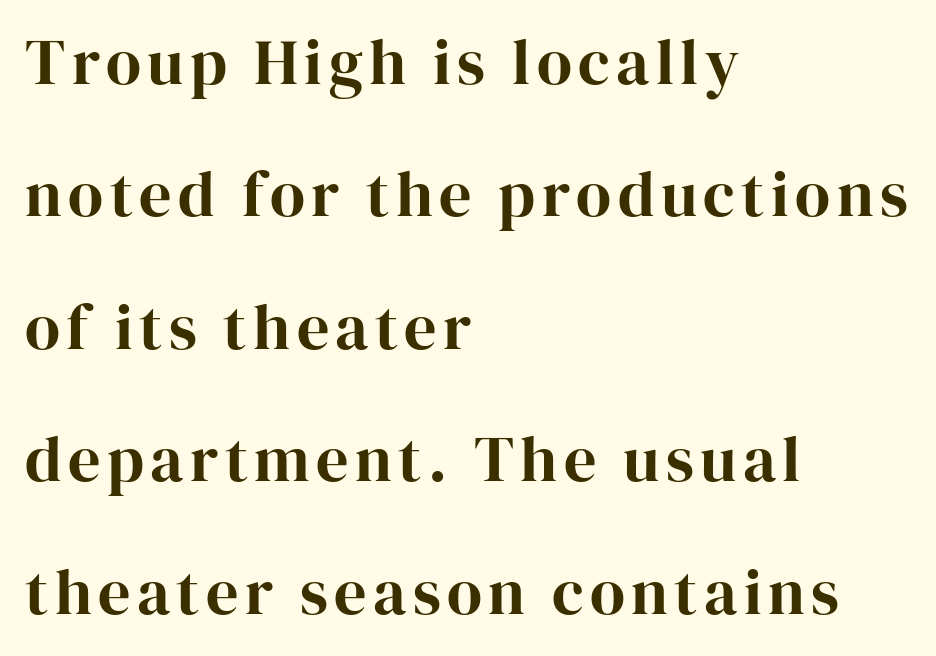
Varying glyph widths throughout — classic text-font behaviour. Unlike a clean sans, this face finishes its strokes with serifs. Designer's note — italics off, roman on. Is the block centered? No — it sits flush against the left margin. The lines are spread far apart with generous leading. Clear beneath every line of the passage.
